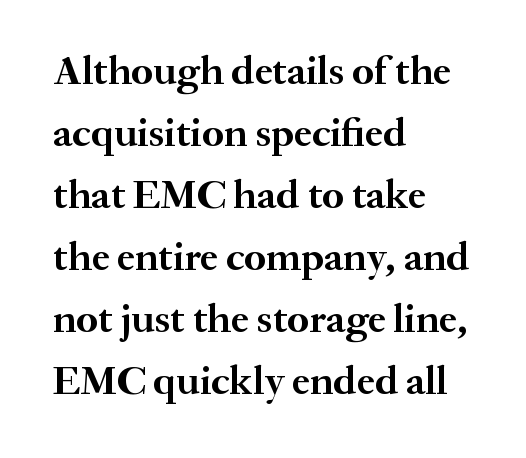
Typographic density is high because the face is bold. You could not count columns in this text — the font is proportionally spaced. Is this a sans? No — the strokes have serifs. Does extra space separate the letters? No, they use regular spacing. Glance below the letters and you will spot only blank space. If you measured baseline to baseline, you'd find a middling distance.
